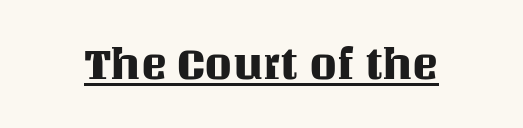
{"italic": "no", "width": "normal", "stroke_contrast": "medium", "x_height": "large", "monospaced": "no", "underline": "yes", "letter_spacing": "normal", "letter_spacing_em": 0.0, "glyph_px": 44}
